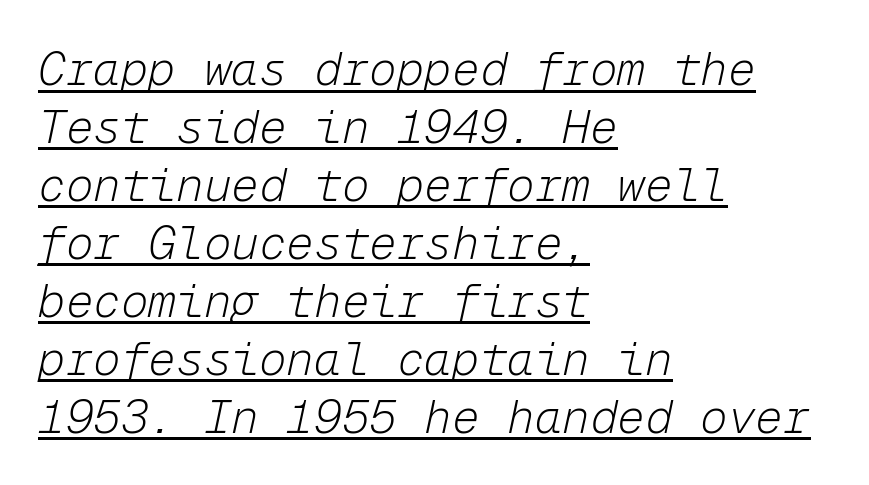
Q: Is the text bold? A: No.
Q: Is the text italic (slanted)? A: Yes, it leans right by about 12 degrees.
Q: Is the text underlined? A: Yes.
Q: How is the paragraph aligned? A: Left-aligned.
Q: Is the spacing between letters normal or unusually wide? A: Normal.
Q: Is the spacing between lines tight, normal or loose? A: Normal.
Q: Width (condensed, normal, or wide)? A: Normal.
Q: Stroke contrast? A: Low.
Q: x-height? A: Medium.
Q: Monospaced? A: Yes.
